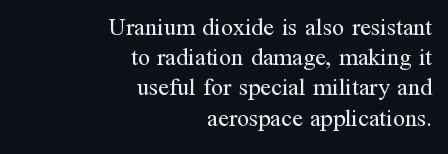
Q: Is the text bold? A: No.
Q: Is the text italic (slanted)? A: No, it is upright.
Q: Is the text underlined? A: No.
Q: How is the paragraph aligned? A: Right-aligned.
Q: Is the spacing between letters normal or unusually wide? A: Normal.
Q: Is the spacing between lines tight, normal or loose? A: Normal.
